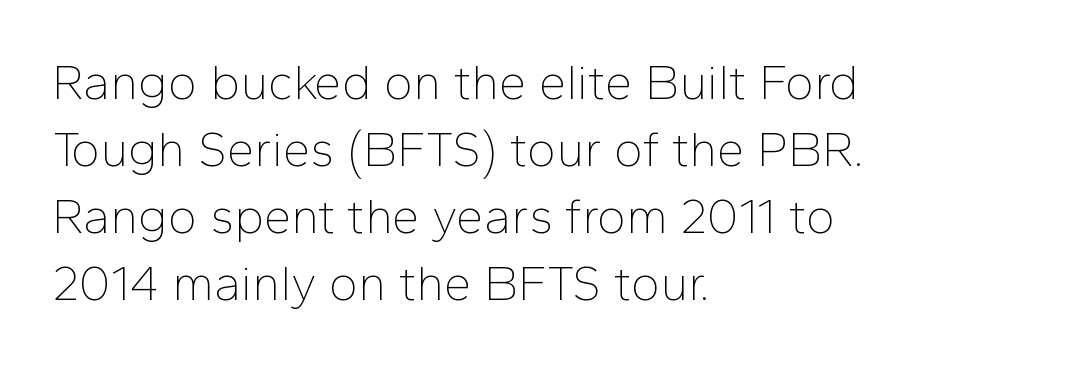
The image shows 49 px thin sans-serif type, upright; set left-aligned, normal line spacing (1.37x), normal letter spacing, not underlined; low stroke contrast and a medium x-height.
